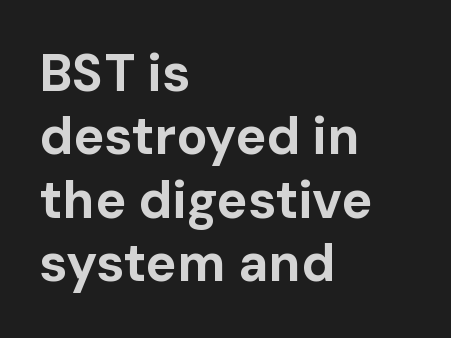
{"serif": "no", "italic": "no", "bold": "yes", "weight": "bold", "width": "normal", "stroke_contrast": "low", "x_height": "medium", "monospaced": "no", "underline": "no", "align": "left", "line_spacing_ratio": 1.22, "letter_spacing": "normal", "letter_spacing_em": 0.0, "glyph_px": 52}
